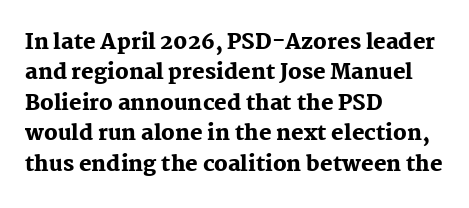
The image shows 21 px bold type, upright; set left-aligned, normal line spacing (1.45x), normal letter spacing, not underlined.
